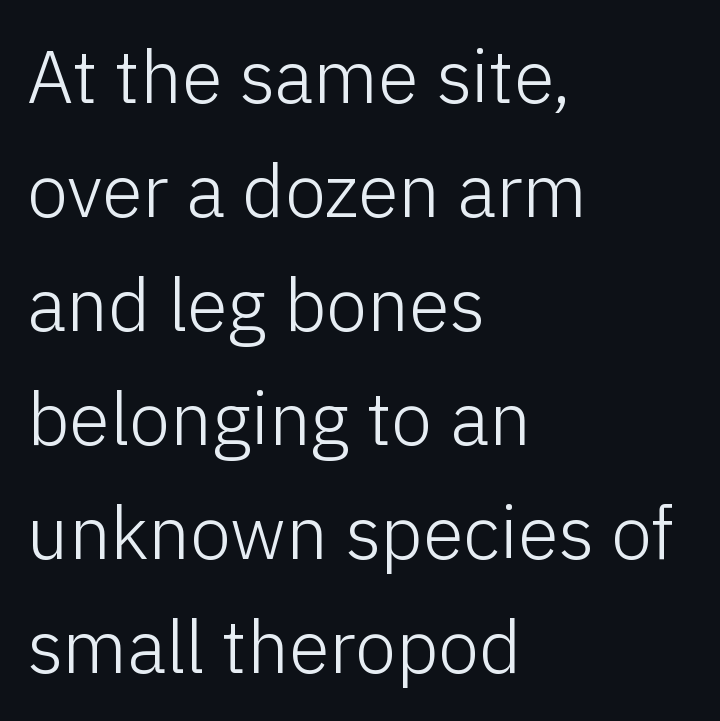
Honestly, there is no underline to notice here at all. A quiet, ordinary-to-light weight characterises the typeface. The face used here is rendered with its standard letterfit. Each letter keeps its own natural width here, so spacing adapts to shape.
